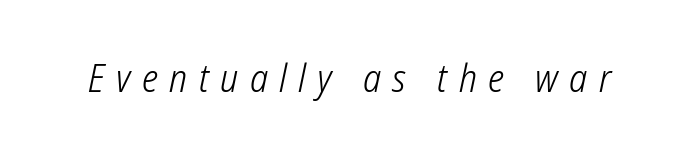
Bare-footed words on every line. Note: no serifs on the glyphs. Here the designer chose a conventional face with non-uniform glyph widths. Here the glyphs are tracked loosely, breaking word shapes into spaced letters. The typesetting does not lean heavy: it is not bold.
